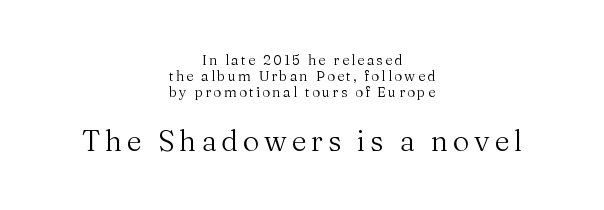
The image shows 29 px regular-weight serif type, upright; set centered, tight line spacing (1.13x), not underlined; the second (bottom) block is 2.07x larger; medium stroke contrast and a medium x-height.
